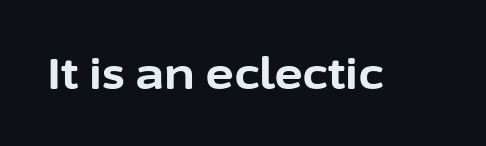
The tracking reads as untouched default to a designer's eye. Only glyphs here, with clear space below each row. The font's upright variant was chosen for this text. Compared with an ordinary text face, these strokes are far heavier — a full bold.
